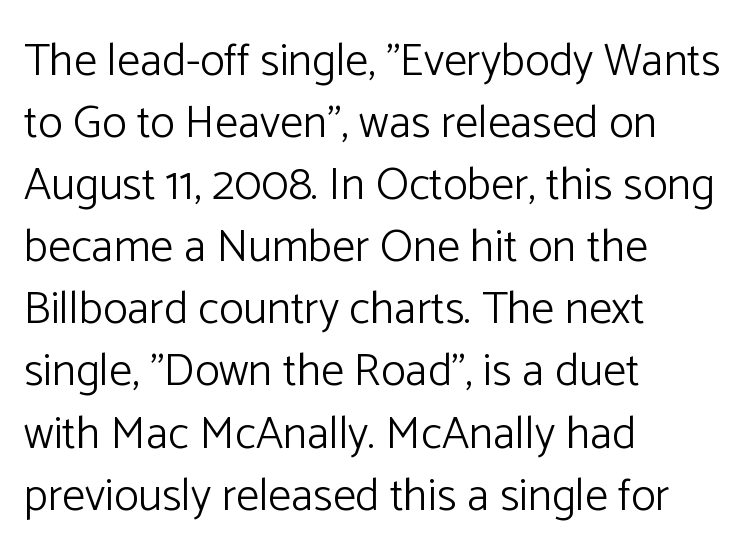
Q: Is the text bold? A: No.
Q: Is the text italic (slanted)? A: No, it is upright.
Q: Is the typeface a serif or a sans-serif typeface? A: Sans-serif.
Q: Is the text underlined? A: No.
Q: How is the paragraph aligned? A: Left-aligned.
Q: Is the spacing between letters normal or unusually wide? A: Normal.
Q: Is the spacing between lines tight, normal or loose? A: Normal.
Q: Width (condensed, normal, or wide)? A: Normal.
Q: Stroke contrast? A: Low.
Q: x-height? A: Medium.
Q: Monospaced? A: No.
